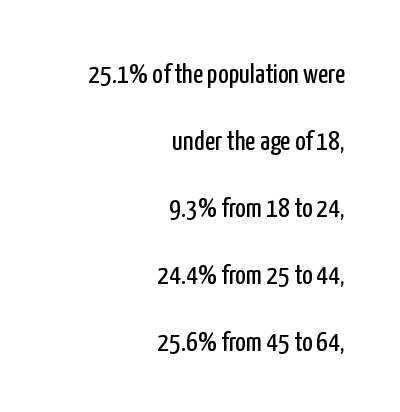
The face used here is a sans, in the tradition of grotesques and geometrics. Each word holds together tightly as a unit, with standard inter-letter gaps. The block of text is sparse from top to bottom, with ample space between rows. The passage shown is not underscored anywhere.
